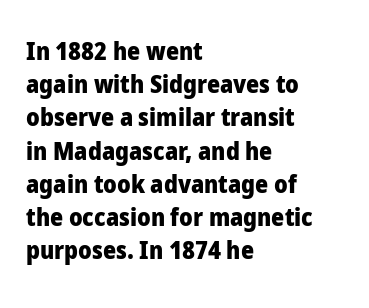
{"italic": "no", "bold": "yes", "underline": "no", "align": "left", "line_spacing": "normal", "line_spacing_ratio": 1.33, "letter_spacing": "normal", "letter_spacing_em": 0.0, "glyph_px": 25}
